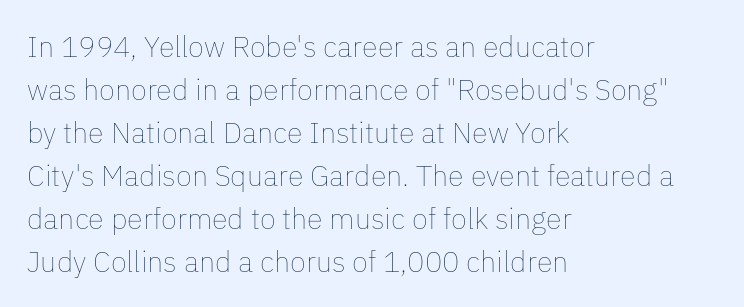
{"italic": "no", "bold": "no", "weight": "thin", "width": "normal", "stroke_contrast": "low", "x_height": "medium", "monospaced": "no", "underline": "no", "align": "left", "line_spacing": "normal", "line_spacing_ratio": 1.48, "letter_spacing": "normal", "letter_spacing_em": 0.0, "glyph_px": 29}
